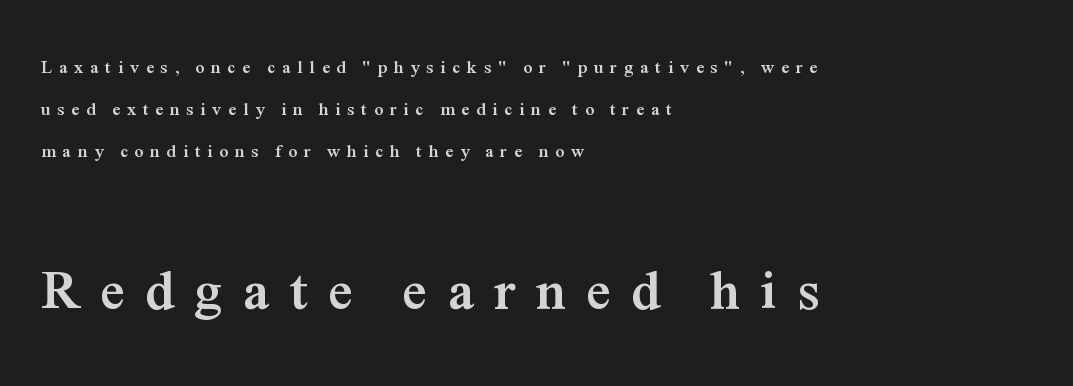
Characters remain perfectly vertical along every line. The line texture is sparse and dotted thanks to wide tracking. Note the varied advance widths — an 'i' is clearly narrower than an 'm'. Clear beneath every line of the passage.
